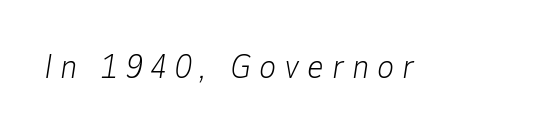
The image shows 33 px light type, italic (leaning right); set unusually wide letter spacing (+0.24 em), not underlined; low stroke contrast and a medium x-height.
